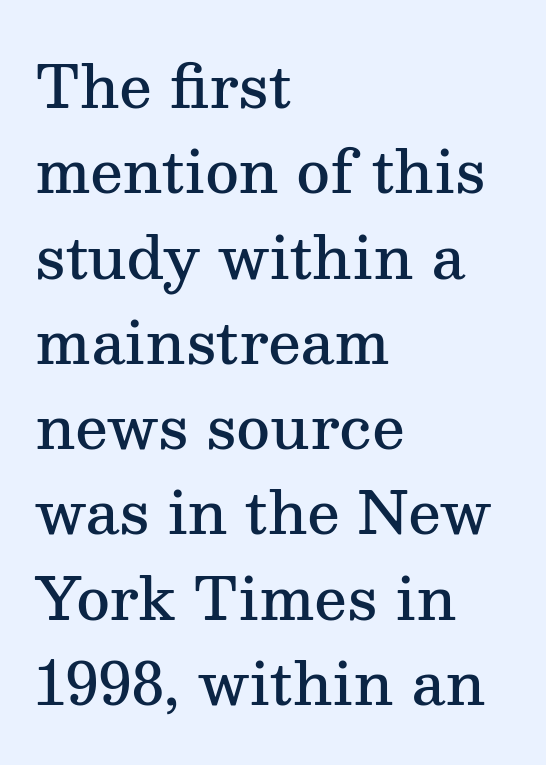
{"serif": "yes", "italic": "no", "bold": "semi", "weight": "semibold", "width": "normal", "stroke_contrast": "medium", "x_height": "medium", "monospaced": "no", "underline": "no", "align": "left", "line_spacing": "normal", "line_spacing_ratio": 1.47, "letter_spacing": "normal", "letter_spacing_em": 0.0, "glyph_px": 58}
